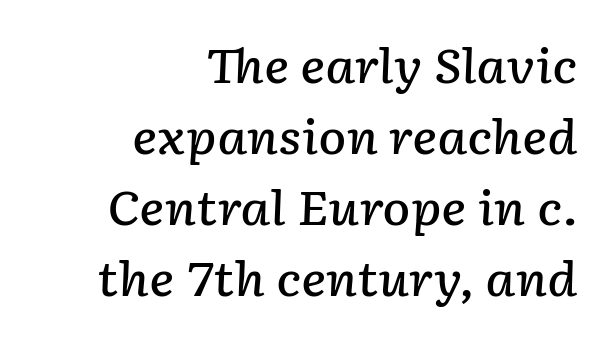
The image shows 47 px semibold type, italic (leaning right); set right-aligned, normal line spacing (1.51x), normal letter spacing, not underlined; low stroke contrast and a medium x-height.
